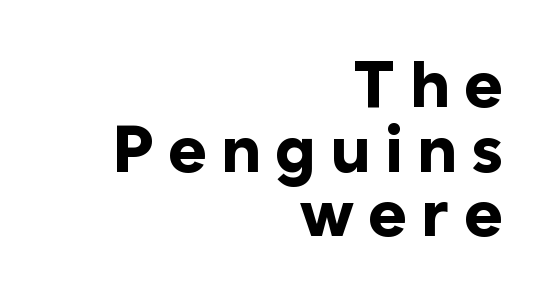
Heavy, bold letterforms. If you drew a line through each stem, it would be perfectly vertical. The space beneath each line is pristine and unruled. Vertical spacing — tight. Characters follow at a spacing far wider than the type designer built in. Varying glyph widths throughout — classic text-font behaviour.
